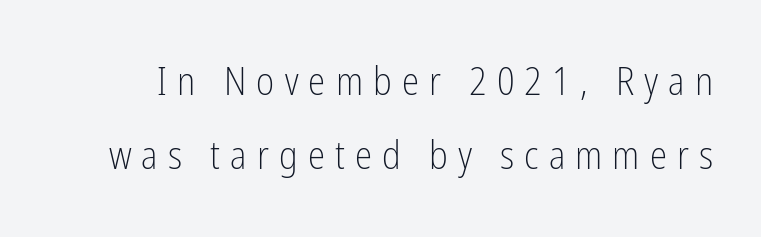
{"serif": "no", "italic": "no", "bold": "no", "weight": "light", "width": "condensed", "stroke_contrast": "low", "x_height": "medium", "monospaced": "no", "underline": "no", "line_spacing": "loose", "line_spacing_ratio": 1.91, "letter_spacing": "wide", "letter_spacing_em": 0.26, "glyph_px": 39}
